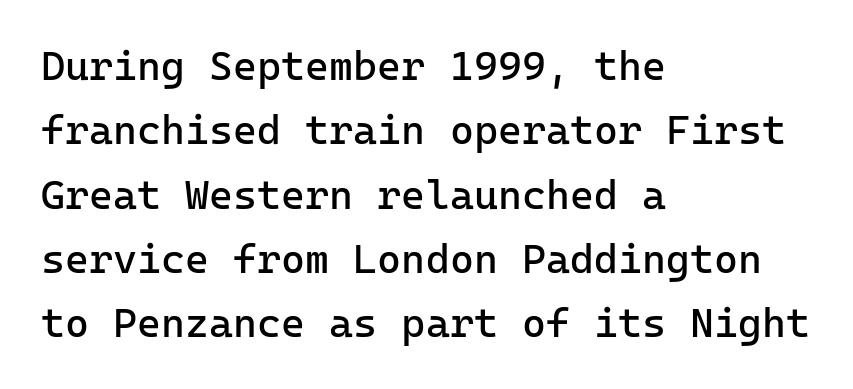
{"serif": "no", "italic": "no", "bold": "no", "weight": "regular", "width": "normal", "stroke_contrast": "low", "x_height": "medium", "monospaced": "yes", "underline": "no", "align": "left", "line_spacing": "normal", "line_spacing_ratio": 1.57, "letter_spacing": "normal", "letter_spacing_em": 0.0, "glyph_px": 41}
